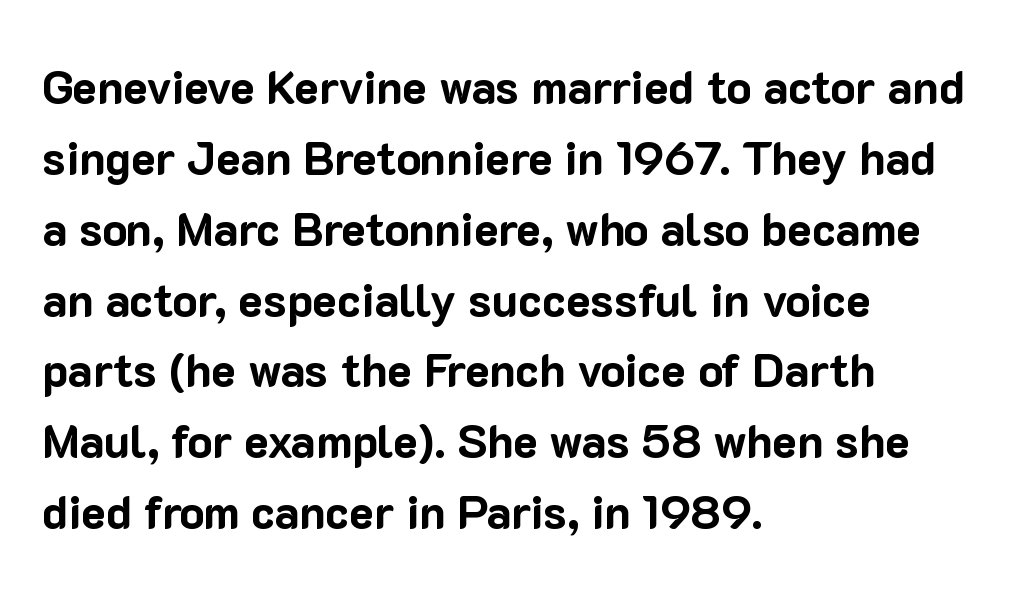
The image shows 46 px bold sans-serif type, upright; set left-aligned, normal line spacing (1.54x), normal letter spacing, not underlined; low stroke contrast and a medium x-height.
